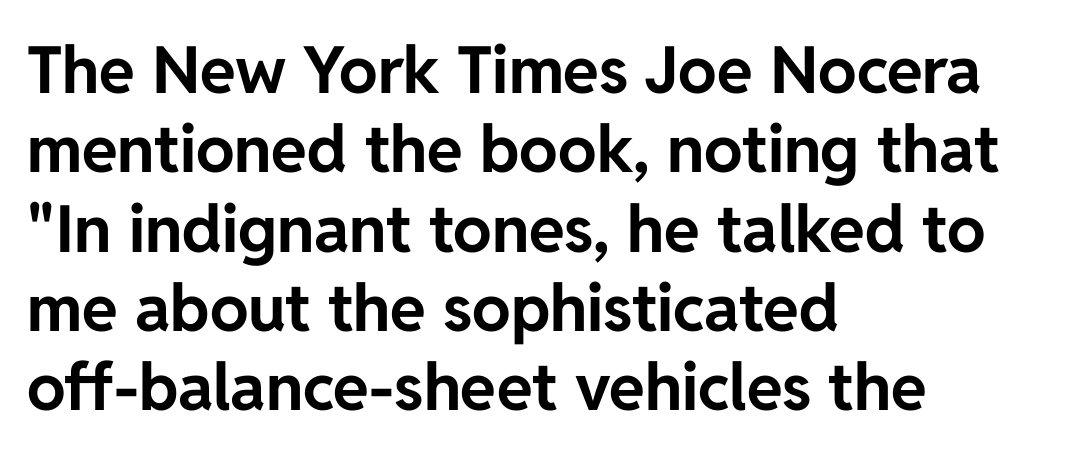
{"serif": "no", "italic": "no", "bold": "yes", "weight": "bold", "width": "normal", "stroke_contrast": "low", "x_height": "medium", "monospaced": "no", "underline": "no", "align": "left", "line_spacing_ratio": 1.22, "letter_spacing": "normal", "letter_spacing_em": 0.0, "glyph_px": 65}
